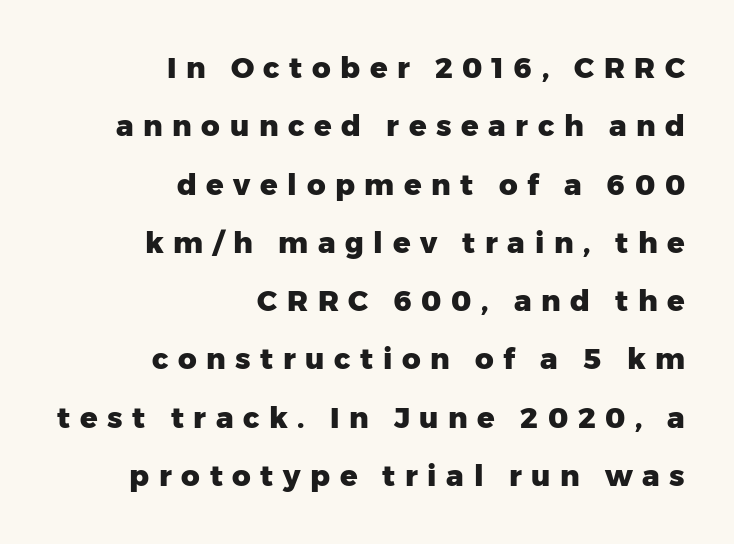
{"serif": "no", "italic": "no", "bold": "yes", "weight": "heavy", "width": "normal", "stroke_contrast": "low", "x_height": "medium", "monospaced": "no", "underline": "no", "align": "right", "line_spacing": "loose", "line_spacing_ratio": 2.01, "letter_spacing": "wide", "letter_spacing_em": 0.33, "glyph_px": 29}
